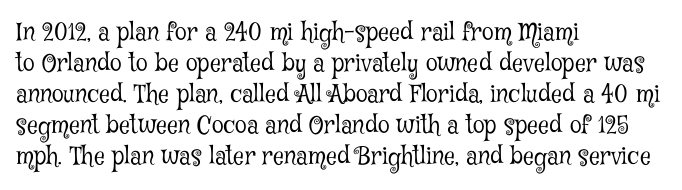
These lines keep a tight, regular rhythm from letter to letter. Notice how descenders clear the ascenders below comfortably — that's standard leading. These lines were composed using upright roman letters. One-word summary of the alignment: left. Nobody drew a line under any word here. The typesetting does not lean heavy: it is not bold.
